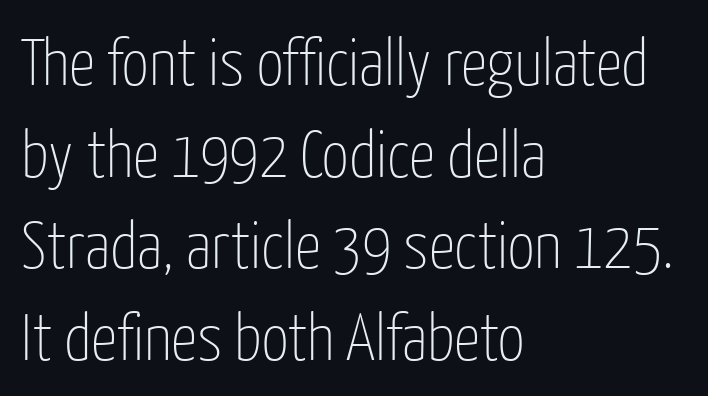
Q: Is the text bold? A: No.
Q: Is the text italic (slanted)? A: No, it is upright.
Q: Is the typeface a serif or a sans-serif typeface? A: Sans-serif.
Q: Is the text underlined? A: No.
Q: How is the paragraph aligned? A: Left-aligned.
Q: Is the spacing between letters normal or unusually wide? A: Normal.
Q: Is the spacing between lines tight, normal or loose? A: Normal.
Q: Width (condensed, normal, or wide)? A: Condensed.
Q: Stroke contrast? A: Low.
Q: x-height? A: Medium.
Q: Monospaced? A: No.
